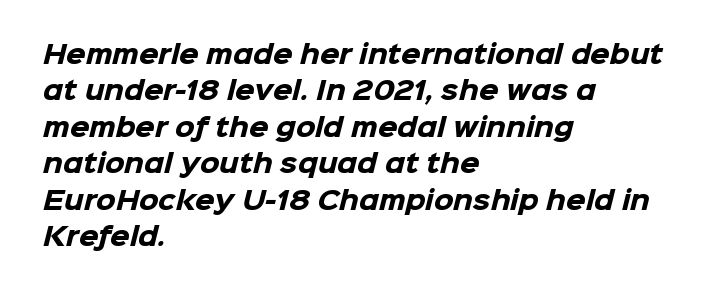
Compared with typical paragraphs, the rows here are spaced about the same. Weight check: bold — yes, fully. Caption: multi-line text, flush left, ragged right. The face used here is rendered with its standard letterfit. The strip under each line holds only bare page.
